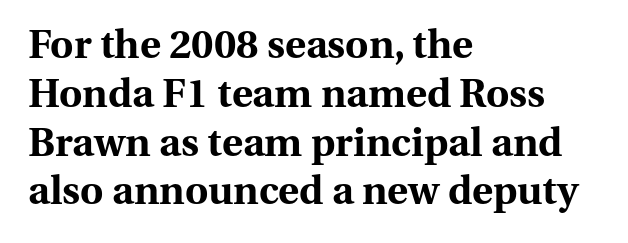
Q: Is the text bold? A: Yes.
Q: Is the text italic (slanted)? A: No, it is upright.
Q: Is the typeface a serif or a sans-serif typeface? A: Serif.
Q: Is the text underlined? A: No.
Q: How is the paragraph aligned? A: Left-aligned.
Q: Is the spacing between letters normal or unusually wide? A: Normal.
Q: Width (condensed, normal, or wide)? A: Normal.
Q: Stroke contrast? A: Medium.
Q: x-height? A: Medium.
Q: Monospaced? A: No.
